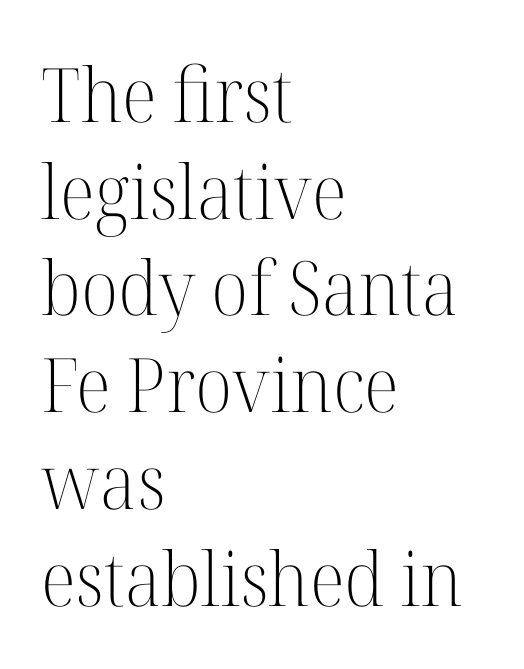
{"serif": "yes", "italic": "no", "bold": "no", "weight": "light", "width": "normal", "stroke_contrast": "high", "x_height": "medium", "monospaced": "no", "underline": "no", "align": "left", "line_spacing": "normal", "line_spacing_ratio": 1.29, "letter_spacing": "normal", "letter_spacing_em": 0.0, "glyph_px": 75}
